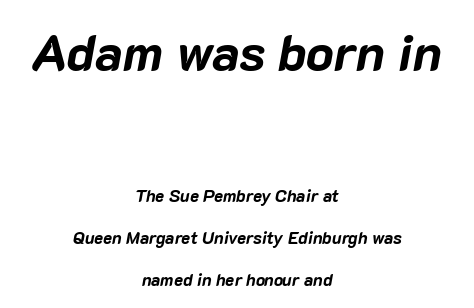
Q: Is the text bold? A: Yes.
Q: Is the text italic (slanted)? A: Yes, it leans right by about 10 degrees.
Q: Is the text underlined? A: No.
Q: How is the paragraph aligned? A: Centered.
Q: Is the spacing between letters normal or unusually wide? A: Normal.
Q: Is the spacing between lines tight, normal or loose? A: Loose.
Q: Which block of text is set in a larger size, the first (top) or the second (bottom)? A: The first (top) one.
Q: Width (condensed, normal, or wide)? A: Normal.
Q: Stroke contrast? A: Low.
Q: x-height? A: Medium.
Q: Monospaced? A: No.
